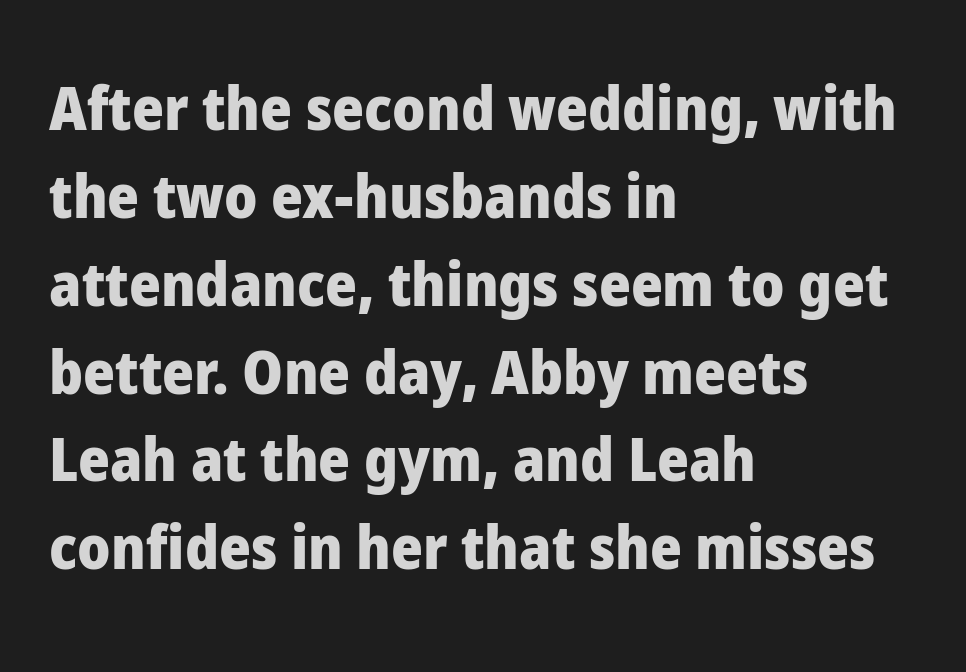
{"serif": "no", "italic": "no", "bold": "yes", "weight": "heavy", "width": "normal", "stroke_contrast": "low", "x_height": "medium", "monospaced": "no", "underline": "no", "align": "left", "line_spacing": "normal", "line_spacing_ratio": 1.44, "letter_spacing": "normal", "letter_spacing_em": 0.0, "glyph_px": 61}
